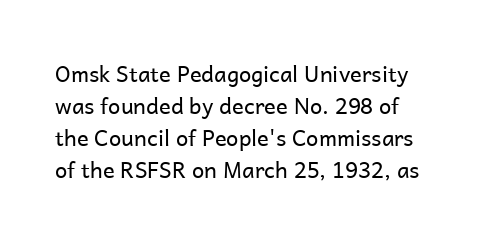
Q: Is the text bold? A: No.
Q: Is the text italic (slanted)? A: No, it is upright.
Q: Is the text underlined? A: No.
Q: Is the spacing between letters normal or unusually wide? A: Normal.
Q: Is the spacing between lines tight, normal or loose? A: Normal.
